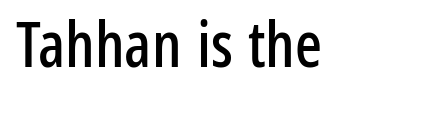
The image shows 63 px condensed sans-serif type, upright; set left-aligned, normal letter spacing, not underlined; low stroke contrast and a medium x-height.
